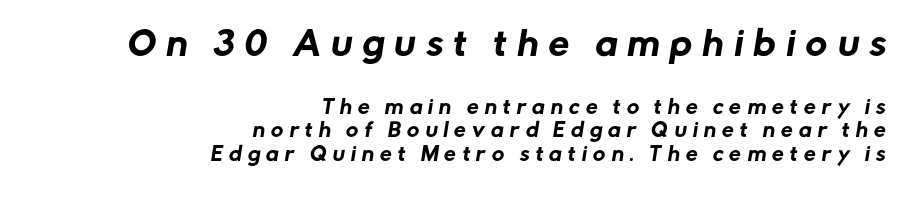
Q: Is the typeface a serif or a sans-serif typeface? A: Sans-serif.
Q: Is the text underlined? A: No.
Q: How is the paragraph aligned? A: Right-aligned.
Q: Is the spacing between letters normal or unusually wide? A: Unusually wide.
Q: Is the spacing between lines tight, normal or loose? A: Normal.
Q: Which block of text is set in a larger size, the first (top) or the second (bottom)? A: The first (top) one.
Q: Width (condensed, normal, or wide)? A: Normal.
Q: Stroke contrast? A: Low.
Q: x-height? A: Medium.
Q: Monospaced? A: No.
